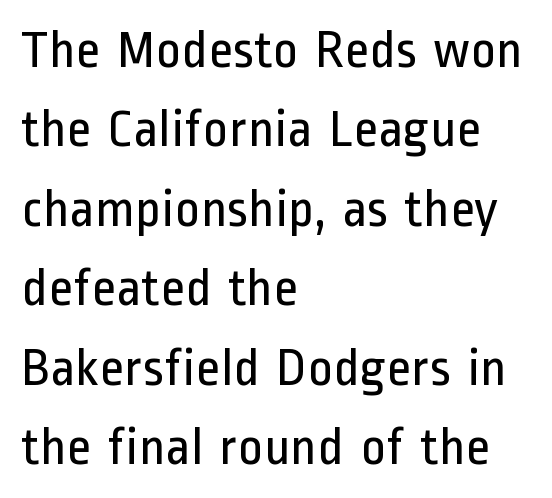
Q: Is the text bold? A: No.
Q: Is the text italic (slanted)? A: No, it is upright.
Q: Is the typeface a serif or a sans-serif typeface? A: Sans-serif.
Q: Is the text underlined? A: No.
Q: How is the paragraph aligned? A: Left-aligned.
Q: Is the spacing between letters normal or unusually wide? A: Normal.
Q: Is the spacing between lines tight, normal or loose? A: Normal.
Q: Width (condensed, normal, or wide)? A: Condensed.
Q: Stroke contrast? A: Low.
Q: x-height? A: Medium.
Q: Monospaced? A: No.
